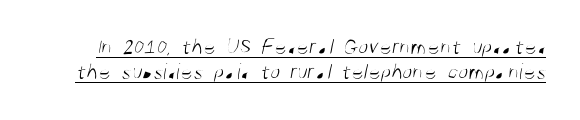
Q: Is the text bold? A: No.
Q: Is the text underlined? A: Yes.
Q: Is the spacing between letters normal or unusually wide? A: Normal.
Q: Is the spacing between lines tight, normal or loose? A: Tight.
